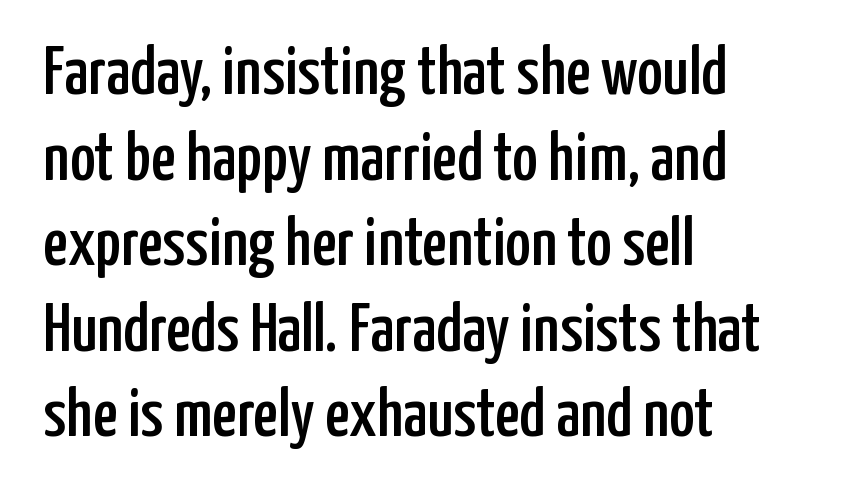
The image shows 69 px condensed sans-serif type, upright; set left-aligned, line spacing 1.24x, normal letter spacing, not underlined; low stroke contrast and a medium x-height.
